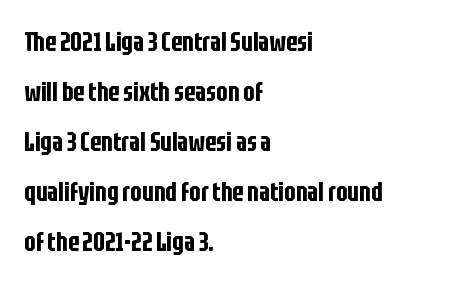
The image shows 27 px text type, upright; set left-aligned, line spacing 1.85x, normal letter spacing, not underlined.
